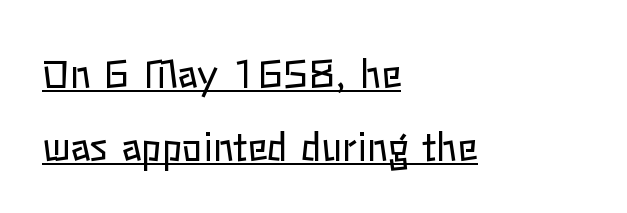
Q: Is the text bold? A: No.
Q: Is the text italic (slanted)? A: No, it is upright.
Q: Is the text underlined? A: Yes.
Q: How is the paragraph aligned? A: Left-aligned.
Q: Is the spacing between letters normal or unusually wide? A: Normal.
Q: Is the spacing between lines tight, normal or loose? A: Loose.
Q: Width (condensed, normal, or wide)? A: Normal.
Q: Stroke contrast? A: Low.
Q: x-height? A: Medium.
Q: Monospaced? A: No.
